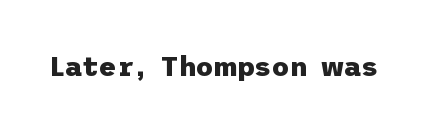
The image shows 27 px bold type, upright; set normal letter spacing, not underlined.
